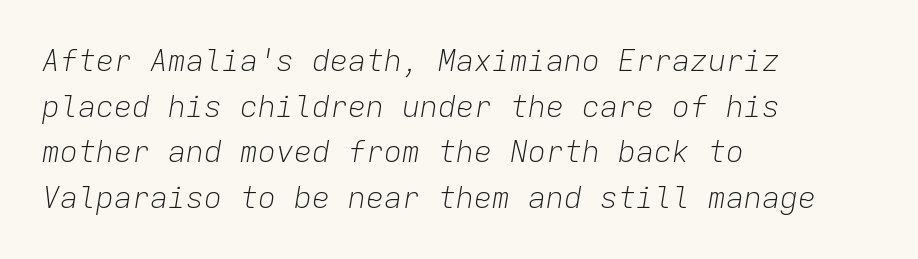
The passage is arranged the way most books set body copy — flush left. Would a proofreader flag this as italicized? Yes. Each stroke keeps to a modest, everyday thickness or less. Just letters on the line, the space beneath them empty. The line-height multiplier appears to be the usual default. These lines are rendered in a fixed-pitch font.
